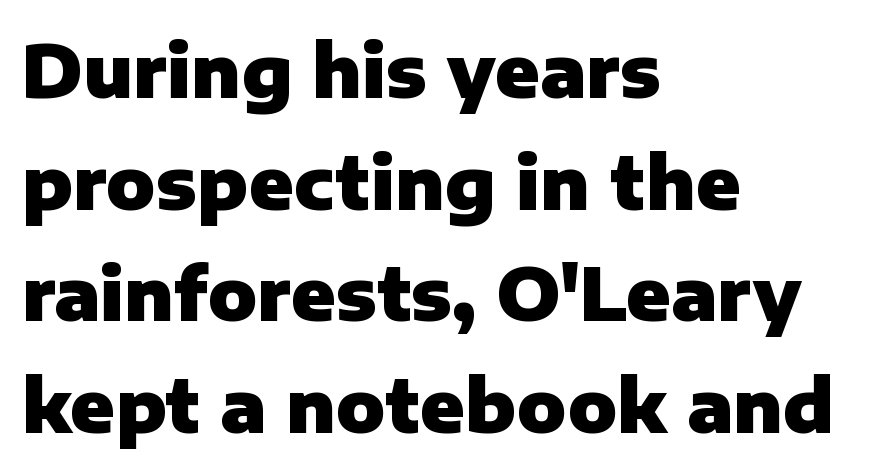
The image shows 73 px heavy sans-serif type, upright; set left-aligned, normal line spacing (1.53x), normal letter spacing, not underlined; low stroke contrast and a medium x-height.
